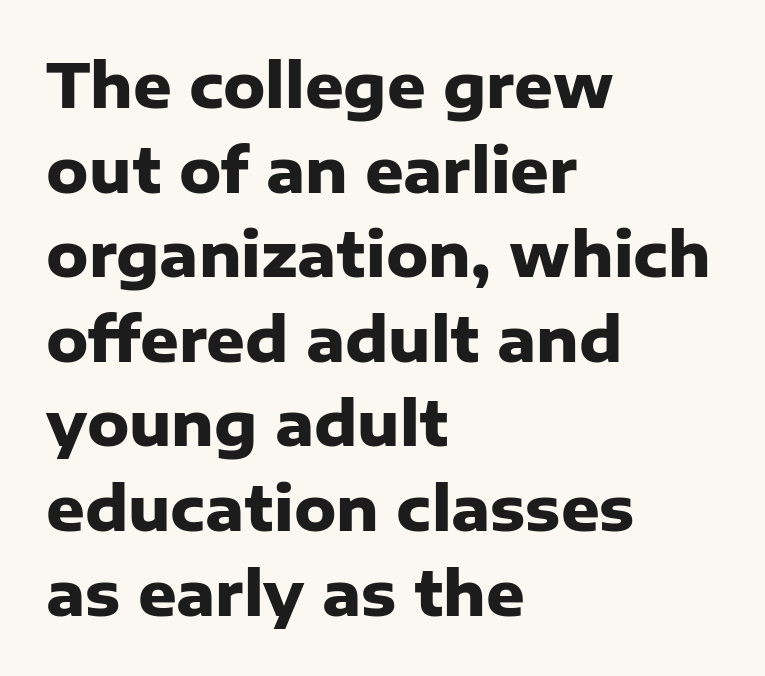
If you measured baseline to baseline, you'd find a middling distance. Proportional: the letters do not fall into vertical columns. Quick note: not italic, upright. Observe the absence of serifs on each vertical stroke in this sample. The rendering keeps characters at their native spacing.
